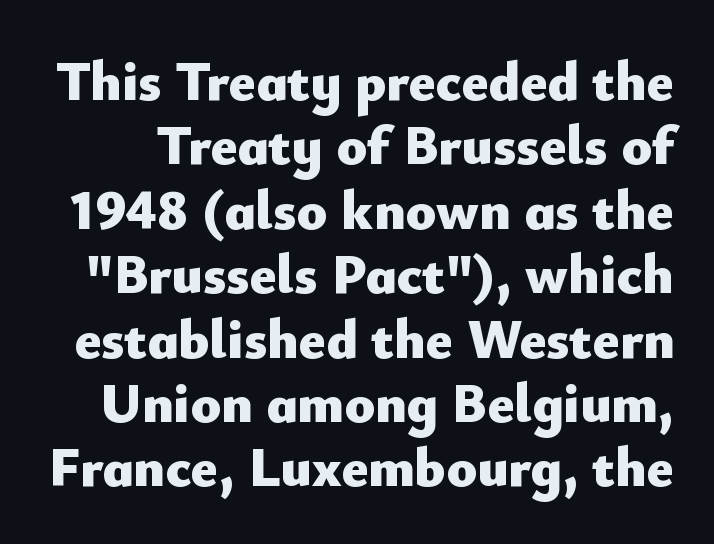
{"serif": "no", "italic": "no", "bold": "yes", "weight": "heavy", "width": "normal", "stroke_contrast": "low", "x_height": "small", "monospaced": "no", "underline": "no", "line_spacing": "tight", "line_spacing_ratio": 1.15, "letter_spacing": "normal", "letter_spacing_em": 0.0, "glyph_px": 56}
